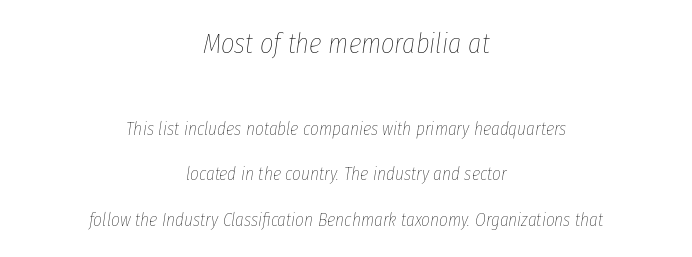
Q: Is the text bold? A: No.
Q: Is the text italic (slanted)? A: Yes, it leans right by about 8 degrees.
Q: Is the text underlined? A: No.
Q: How is the paragraph aligned? A: Centered.
Q: Is the spacing between letters normal or unusually wide? A: Normal.
Q: Is the spacing between lines tight, normal or loose? A: Loose.
Q: Which block of text is set in a larger size, the first (top) or the second (bottom)? A: The first (top) one.
Q: Width (condensed, normal, or wide)? A: Condensed.
Q: Stroke contrast? A: Low.
Q: x-height? A: Medium.
Q: Monospaced? A: No.
